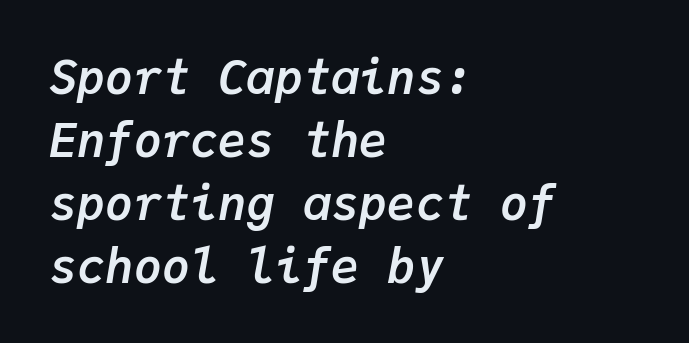
The image shows 47 px semibold type, italic (leaning right), monospaced; set left-aligned, normal line spacing (1.34x), normal letter spacing, not underlined; low stroke contrast and a medium x-height.
